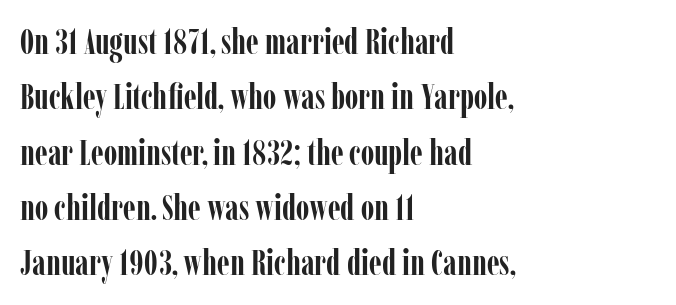
Heavy-handed strokes throughout: this text is bold. The passage shown is typeset with a serif family. These lines keep a tight, regular rhythm from letter to letter. Do the characters align in a grid? No, the font is proportional. The specimen reads as upright at a glance. Rows of type keep a routine distance in the vertical direction.
